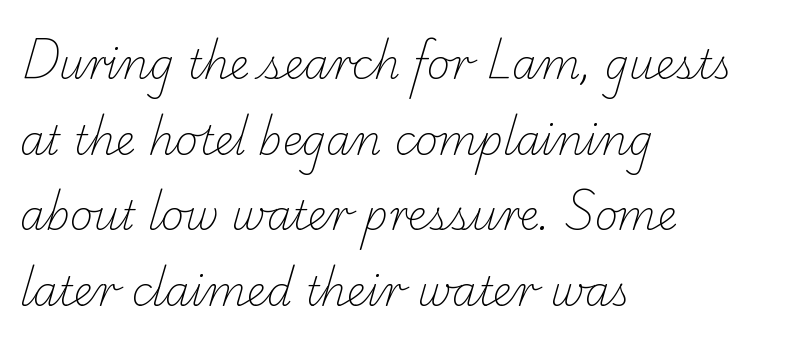
Q: Is the text bold? A: No.
Q: Is the typeface a serif or a sans-serif typeface? A: Serif.
Q: Is the text underlined? A: No.
Q: How is the paragraph aligned? A: Left-aligned.
Q: Is the spacing between letters normal or unusually wide? A: Normal.
Q: Width (condensed, normal, or wide)? A: Normal.
Q: Stroke contrast? A: Low.
Q: x-height? A: Small.
Q: Monospaced? A: No.
